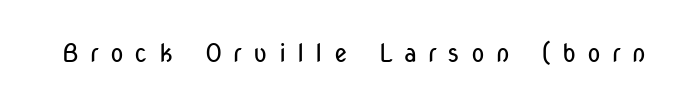
{"italic": "no", "bold": "no", "underline": "no", "letter_spacing": "wide", "letter_spacing_em": 0.44, "glyph_px": 25}
